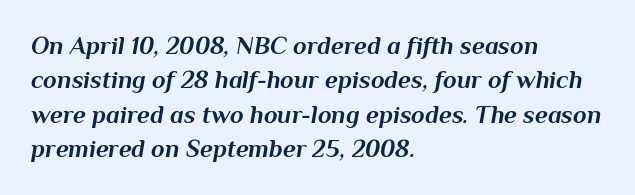
{"italic": "yes", "lean": "right", "slant_degrees": 10, "bold": "yes", "underline": "no", "align": "left", "line_spacing": "normal", "line_spacing_ratio": 1.38, "letter_spacing": "normal", "letter_spacing_em": 0.0, "glyph_px": 25}
